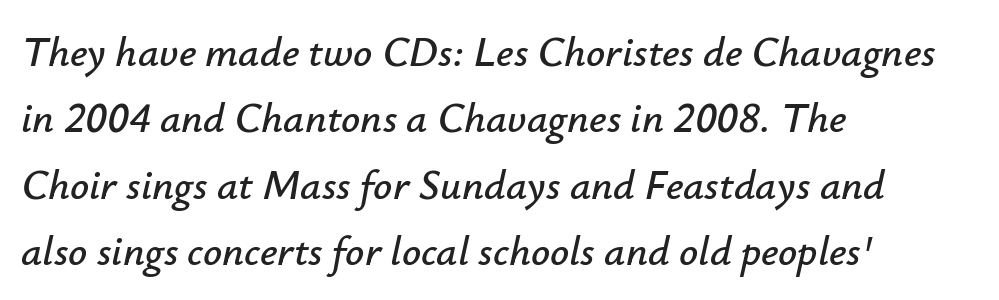
Q: Is the text italic (slanted)? A: Yes, it leans right by about 12 degrees.
Q: Is the text underlined? A: No.
Q: How is the paragraph aligned? A: Left-aligned.
Q: Is the spacing between letters normal or unusually wide? A: Normal.
Q: Is the spacing between lines tight, normal or loose? A: Normal.
Q: Width (condensed, normal, or wide)? A: Normal.
Q: Stroke contrast? A: Low.
Q: x-height? A: Small.
Q: Monospaced? A: No.
